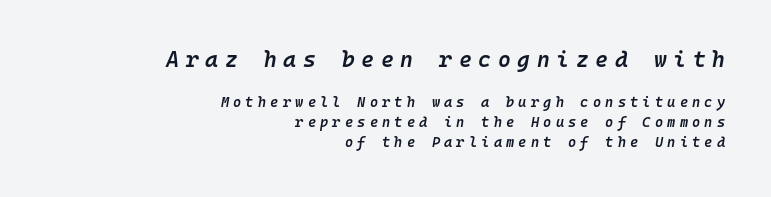
The image shows 22 px text type, italic (leaning right); set right-aligned, normal line spacing (1.4x), unusually wide letter spacing (+0.3 em), not underlined; the first (top) block is 1.57x larger.
